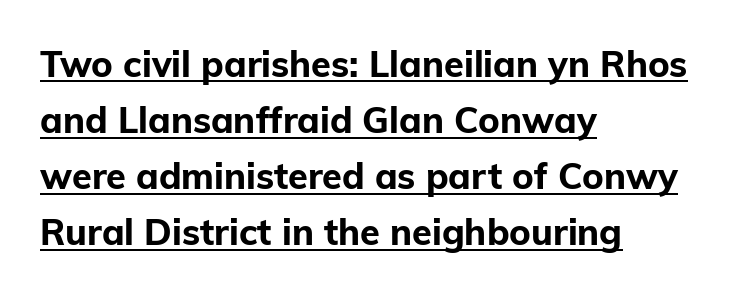
The image shows 36 px bold sans-serif type, upright; set left-aligned, normal line spacing (1.56x), normal letter spacing, underlined; low stroke contrast and a medium x-height.
